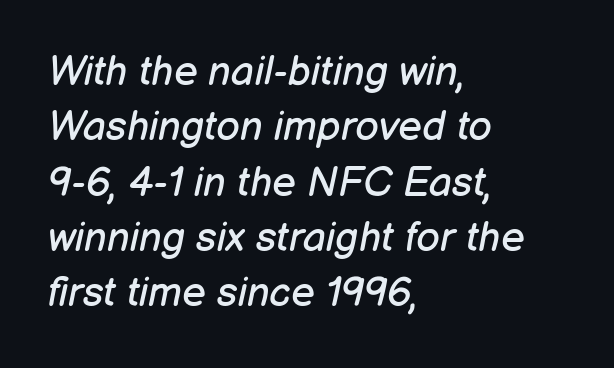
Plain, unruled lines of type. The passage shown stacks its lines at a standard gap. The typeface has the unassuming heft of standard copy or less. The passage is arranged the way most books set body copy — flush left. Here the designer chose a conventional face with non-uniform glyph widths. Here the glyphs are tracked normally, forming tight word shapes.
